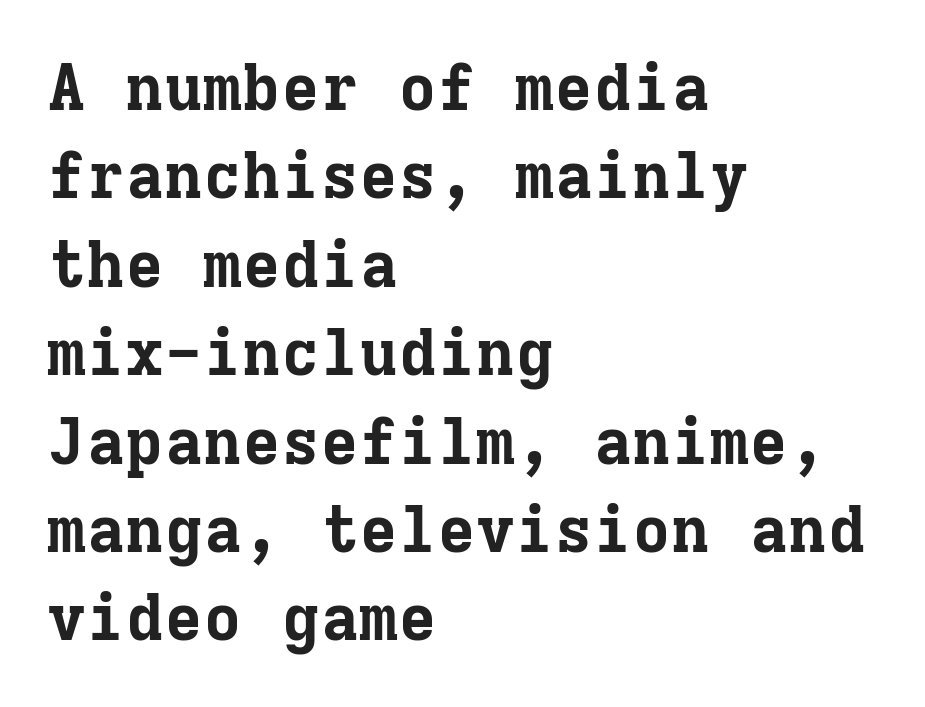
These lines carry a lot of weight — the face is fully bold. Check where the strokes stop: tiny serifs finish them off. Each word holds together tightly as a unit, with standard inter-letter gaps. Baseline-to-baseline distance is the conventional proportion of letter height.
